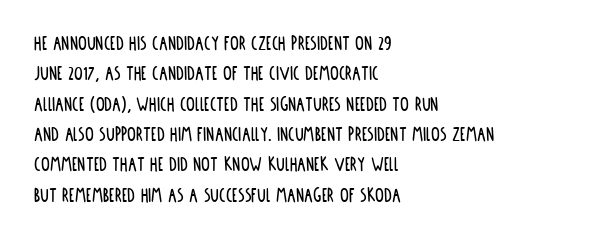
Descenders are the only things crossing below the line. The paragraph has a hard left edge and a soft right edge. Nothing unusual about the tracking: characters are spaced as the font intends. Vertically, the passage feels balanced, rows spaced as you'd expect. If you drew a line through each stem, it would be perfectly vertical.
